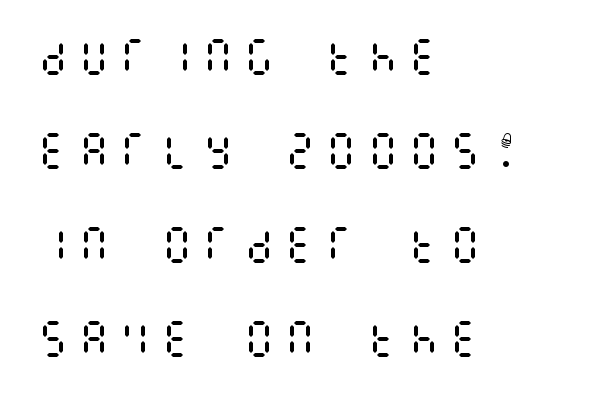
{"italic": "no", "bold": "no", "weight": "regular", "width": "condensed", "stroke_contrast": "medium", "x_height": "large", "underline": "no", "align": "left", "line_spacing": "loose", "line_spacing_ratio": 2.35, "letter_spacing": "wide", "letter_spacing_em": 0.23, "glyph_px": 40}
